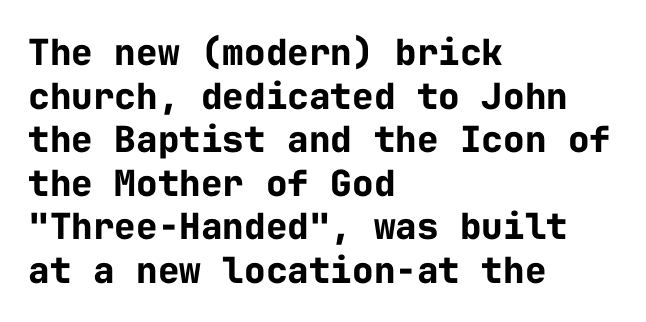
Check under the words: just untouched page. In terms of letterspacing, this is plain default setting. Type style note: lacks serifs. A classic flush-left, rag-right setting is used for this passage. Is there any slant? The stems are plumb.
